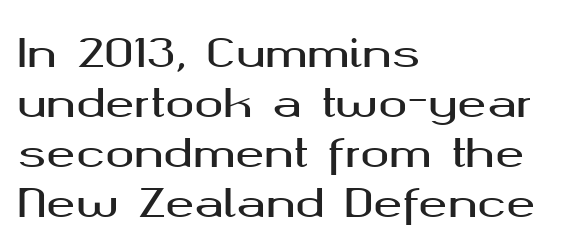
The image shows 39 px wide sans-serif type, upright; set left-aligned, normal line spacing (1.28x), normal letter spacing, not underlined; medium stroke contrast and a medium x-height.
